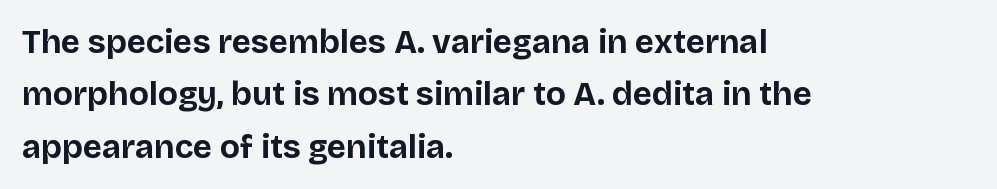
It's the straight-up-and-down kind of type. Short note: letters normally spaced. Decoration check: the copy has no underline. Does the weight exceed regular? Yes, all the way to bold. I'd call this a sans setting — the letters go barefoot.
